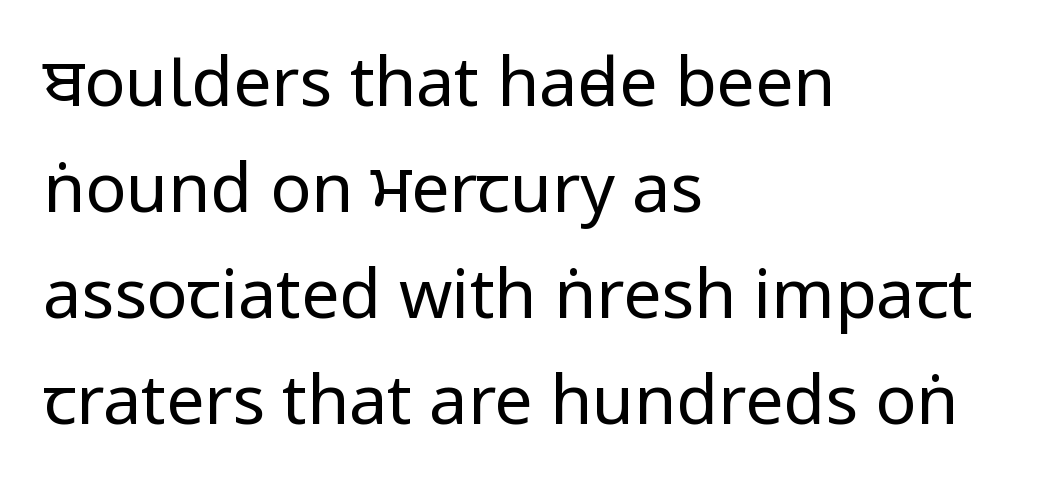
One glance says typical: line gaps are just what's usual. Has an underline been added? It has not. Grotesque or geometric, the face here clearly has no serifs. The face used here is rendered with its standard letterfit. If you drew a line through each stem, it would be perfectly vertical. Bold? No — there's no thickening of the strokes.
